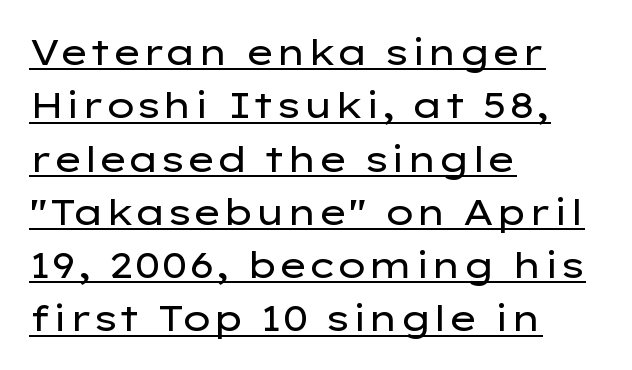
The image shows 36 px regular-weight, wide sans-serif type, upright; set left-aligned, normal line spacing (1.48x), normal letter spacing, underlined; low stroke contrast and a medium x-height.
